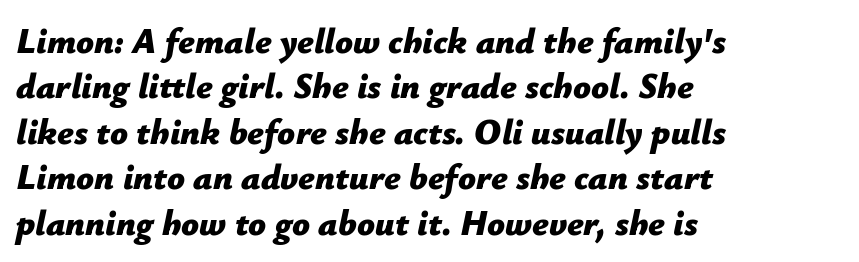
Q: Is the text bold? A: Yes.
Q: Is the text italic (slanted)? A: Yes, it leans right by about 12 degrees.
Q: Is the text underlined? A: No.
Q: How is the paragraph aligned? A: Left-aligned.
Q: Is the spacing between letters normal or unusually wide? A: Normal.
Q: Is the spacing between lines tight, normal or loose? A: Normal.
Q: Width (condensed, normal, or wide)? A: Normal.
Q: Stroke contrast? A: Low.
Q: x-height? A: Medium.
Q: Monospaced? A: No.
